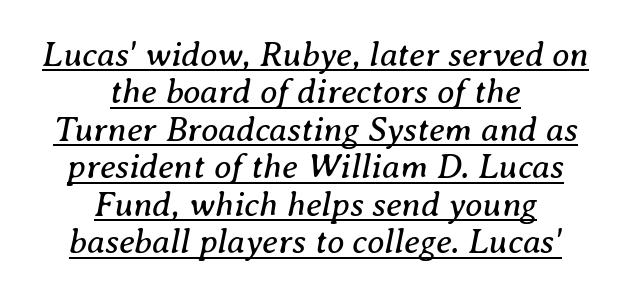
Q: Is the text bold? A: No.
Q: Is the text italic (slanted)? A: Yes, it leans right by about 8 degrees.
Q: Is the typeface a serif or a sans-serif typeface? A: Serif.
Q: Is the text underlined? A: Yes.
Q: How is the paragraph aligned? A: Centered.
Q: Is the spacing between letters normal or unusually wide? A: Normal.
Q: Is the spacing between lines tight, normal or loose? A: Tight.
Q: Width (condensed, normal, or wide)? A: Normal.
Q: Stroke contrast? A: Medium.
Q: x-height? A: Medium.
Q: Monospaced? A: No.
